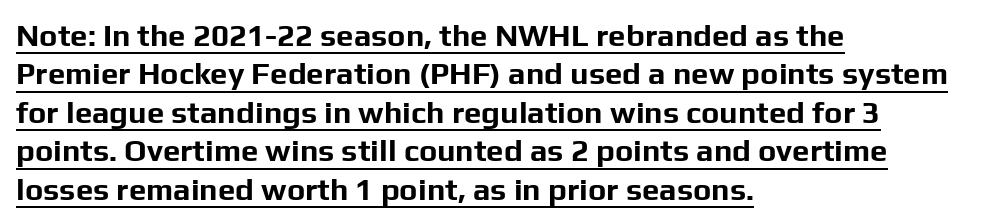
This rendering leaves character spacing at its baseline value. Character widths vary here, with narrow letters taking less room than wide ones. Horizontally, the lines are justified to the leading edge only. Every stem runs plumb, perpendicular to the baseline. The sample's only ornament is a line tracing under the words. This sample uses a sans-serif face.
